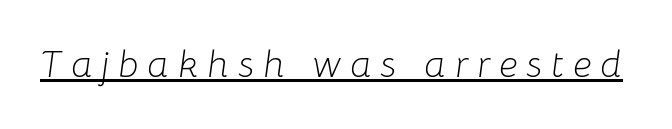
{"italic": "yes", "lean": "right", "slant_degrees": 8, "bold": "no", "weight": "light", "width": "normal", "stroke_contrast": "low", "x_height": "medium", "monospaced": "no", "underline": "yes", "letter_spacing": "wide", "letter_spacing_em": 0.24, "glyph_px": 38}
